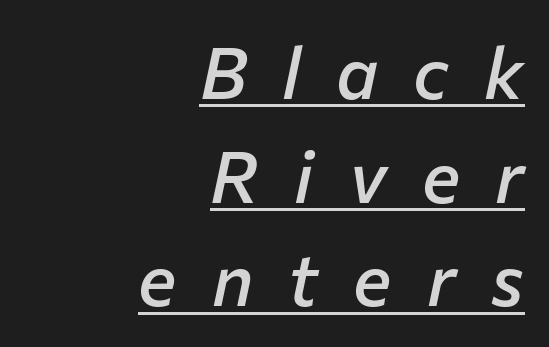
The image shows 72 px semibold type, italic (leaning right); set right-aligned, normal line spacing (1.44x), unusually wide letter spacing (+0.49 em), underlined; low stroke contrast and a medium x-height.
